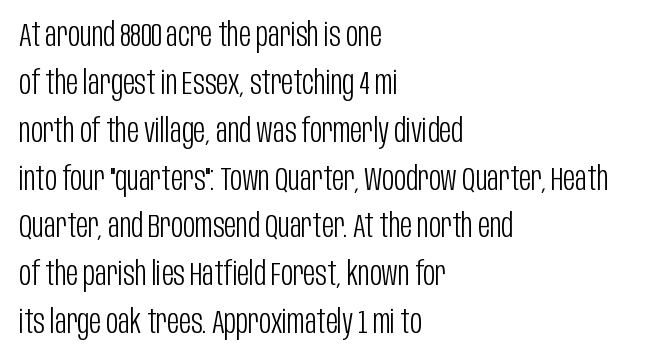
Q: Is the text bold? A: No.
Q: Is the text italic (slanted)? A: No, it is upright.
Q: Is the typeface a serif or a sans-serif typeface? A: Sans-serif.
Q: Is the text underlined? A: No.
Q: How is the paragraph aligned? A: Left-aligned.
Q: Is the spacing between letters normal or unusually wide? A: Normal.
Q: Is the spacing between lines tight, normal or loose? A: Normal.
Q: Width (condensed, normal, or wide)? A: Condensed.
Q: Stroke contrast? A: Low.
Q: x-height? A: Large.
Q: Monospaced? A: No.
